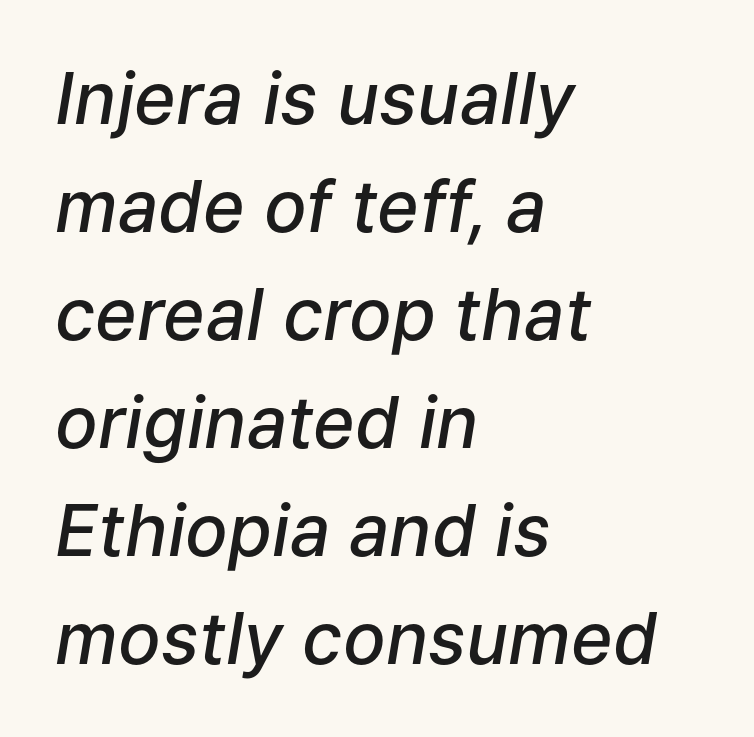
Its strokes are somewhat broadened, the hallmark of semibold type. A typesetter would call this zero additional tracking. The text block is weighted toward the left margin, trailing off unevenly rightward. No word sits above an underline. Rows of type keep a routine distance in the vertical direction. The axis of the letterforms is tilted away from vertical.
